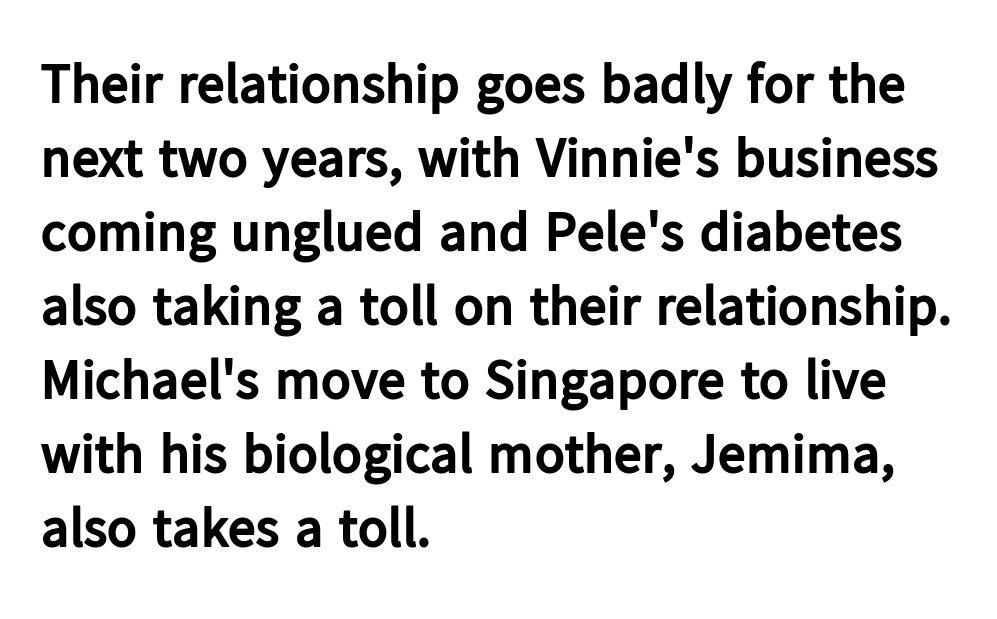
A typesetter would call this proportional, since set widths differ per character. The letters stand straight up with perfectly vertical stems. Type style note: lacks serifs. Just letters on the line, the space beneath them empty.
